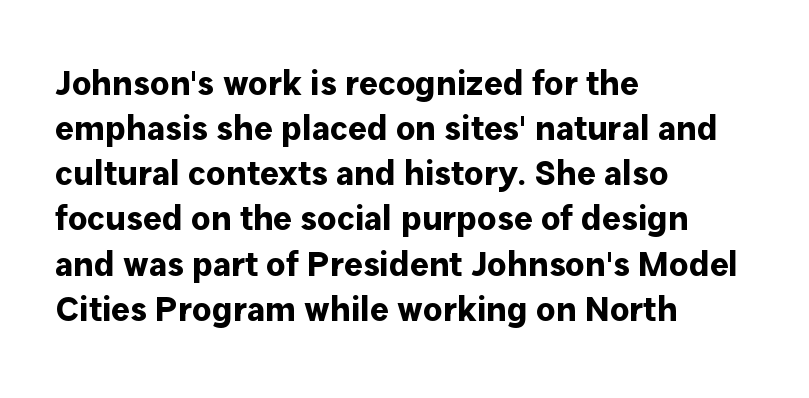
If you drew a ruler down the left edge, every line would touch it. You'd pick this weight for a headline — it's a proper bold. Letters rest on an invisible, unmarked baseline. The type family on display is of the sans-serif kind. The lettering holds an erect, upright posture throughout.
